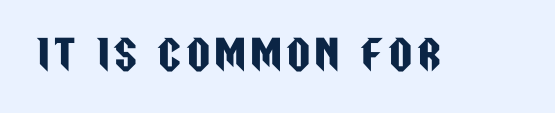
{"serif": "no", "italic": "no", "width": "condensed", "stroke_contrast": "low", "x_height": "large", "monospaced": "no", "underline": "no", "glyph_px": 40}
